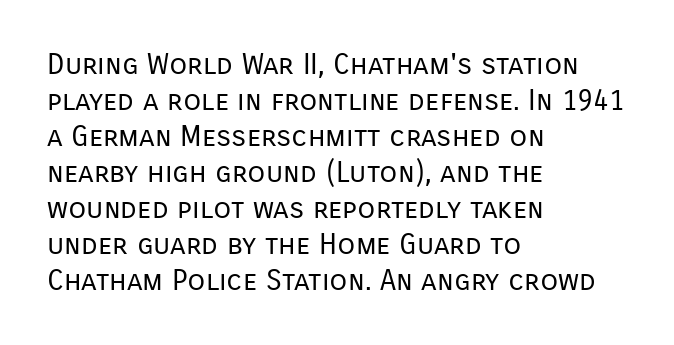
Q: Is the text bold? A: No.
Q: Is the text italic (slanted)? A: No, it is upright.
Q: Is the typeface a serif or a sans-serif typeface? A: Sans-serif.
Q: Is the text underlined? A: No.
Q: How is the paragraph aligned? A: Left-aligned.
Q: Is the spacing between letters normal or unusually wide? A: Normal.
Q: Width (condensed, normal, or wide)? A: Normal.
Q: Stroke contrast? A: Low.
Q: x-height? A: Medium.
Q: Monospaced? A: No.
